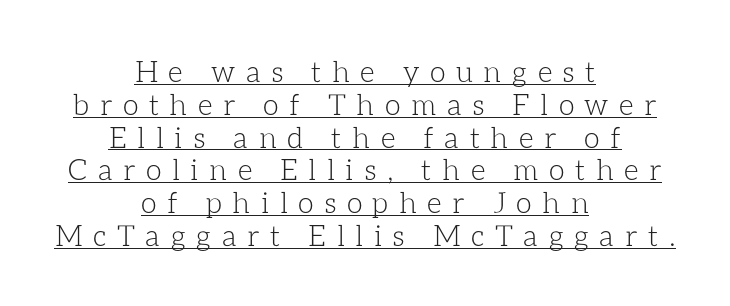
{"italic": "no", "bold": "no", "weight": "light", "width": "normal", "stroke_contrast": "low", "x_height": "medium", "monospaced": "no", "underline": "yes", "align": "center", "line_spacing": "tight", "line_spacing_ratio": 1.13, "letter_spacing": "wide", "letter_spacing_em": 0.36, "glyph_px": 29}
